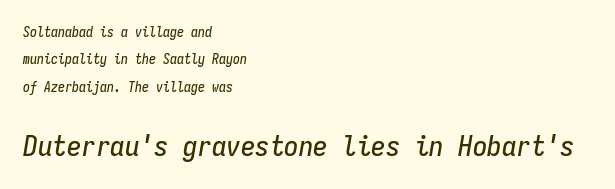
Q: Is the text italic (slanted)? A: Yes, it leans right by about 9 degrees.
Q: Is the text underlined? A: No.
Q: How is the paragraph aligned? A: Left-aligned.
Q: Is the spacing between letters normal or unusually wide? A: Normal.
Q: Is the spacing between lines tight, normal or loose? A: Loose.
Q: Which block of text is set in a larger size, the first (top) or the second (bottom)? A: The second (bottom) one.
Q: Width (condensed, normal, or wide)? A: Condensed.
Q: Stroke contrast? A: Low.
Q: x-height? A: Medium.
Q: Monospaced? A: Yes.
